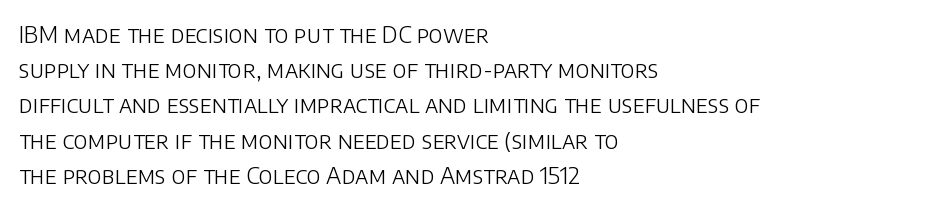
A typesetter would call this leading conventional body-copy spacing. Casual observation: everything's shoved over to the left. Counters stay open thanks to moderate or lighter strokes. The lettering stays uniformly vertical, giving the passage a roman look. No extra tracking has been applied to these lines. The gap between lines stays unmarked.
